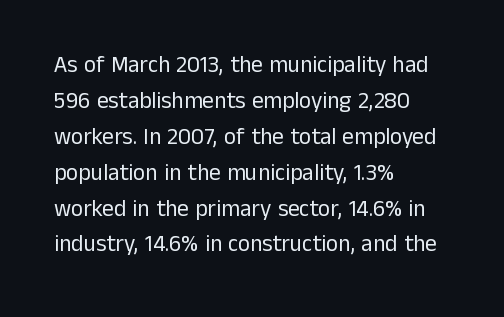
{"italic": "no", "bold": "no", "underline": "no", "align": "left", "line_spacing": "normal", "line_spacing_ratio": 1.56, "letter_spacing": "normal", "letter_spacing_em": 0.0, "glyph_px": 23}
